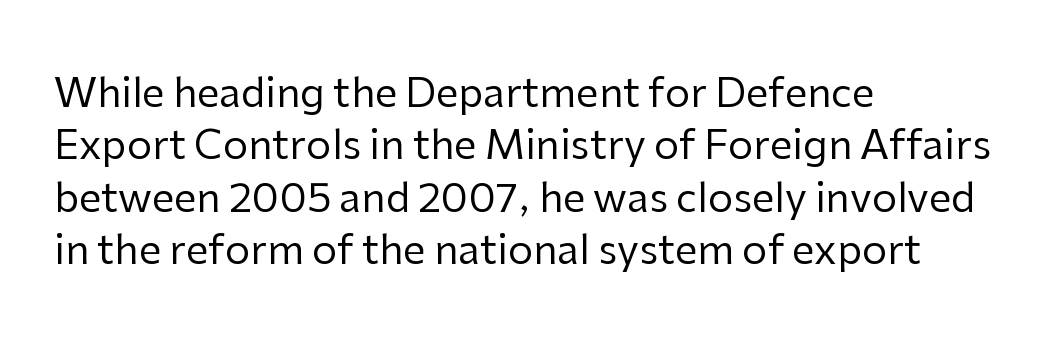
Q: Is the text bold? A: No.
Q: Is the text italic (slanted)? A: No, it is upright.
Q: Is the typeface a serif or a sans-serif typeface? A: Sans-serif.
Q: Is the text underlined? A: No.
Q: How is the paragraph aligned? A: Left-aligned.
Q: Is the spacing between letters normal or unusually wide? A: Normal.
Q: Is the spacing between lines tight, normal or loose? A: Normal.
Q: Width (condensed, normal, or wide)? A: Normal.
Q: Stroke contrast? A: Low.
Q: x-height? A: Medium.
Q: Monospaced? A: No.
